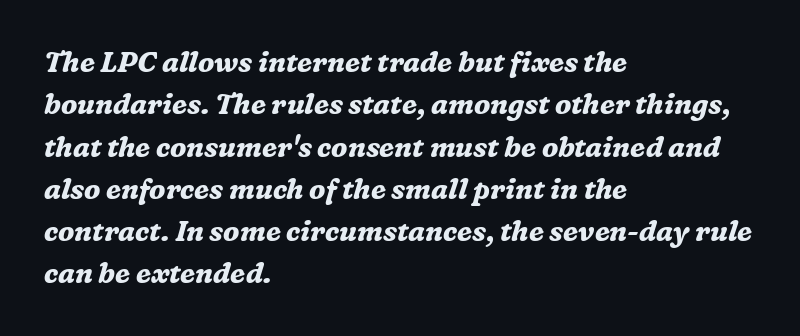
{"serif": "yes", "italic": "yes", "lean": "right", "slant_degrees": 16, "bold": "yes", "weight": "bold", "width": "normal", "stroke_contrast": "medium", "x_height": "medium", "monospaced": "no", "underline": "no", "align": "left", "line_spacing": "normal", "line_spacing_ratio": 1.51, "letter_spacing": "normal", "letter_spacing_em": 0.0, "glyph_px": 28}
